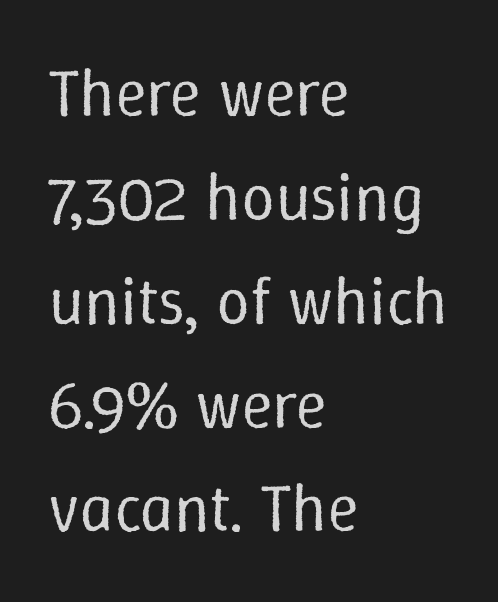
The image shows 67 px regular-weight type, upright; set left-aligned, normal line spacing (1.55x), normal letter spacing, not underlined; low stroke contrast and a medium x-height.
